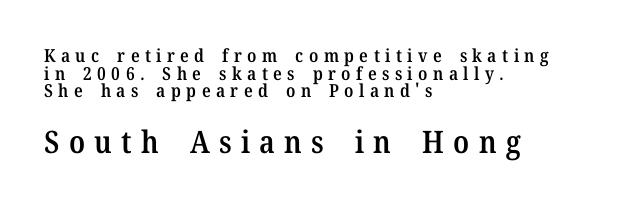
Q: Is the text bold? A: Semi-bold.
Q: Is the text italic (slanted)? A: No, it is upright.
Q: Is the typeface a serif or a sans-serif typeface? A: Serif.
Q: Is the text underlined? A: No.
Q: How is the paragraph aligned? A: Left-aligned.
Q: Is the spacing between letters normal or unusually wide? A: Unusually wide.
Q: Is the spacing between lines tight, normal or loose? A: Tight.
Q: Which block of text is set in a larger size, the first (top) or the second (bottom)? A: The second (bottom) one.
Q: Width (condensed, normal, or wide)? A: Normal.
Q: Stroke contrast? A: Medium.
Q: x-height? A: Medium.
Q: Monospaced? A: No.
